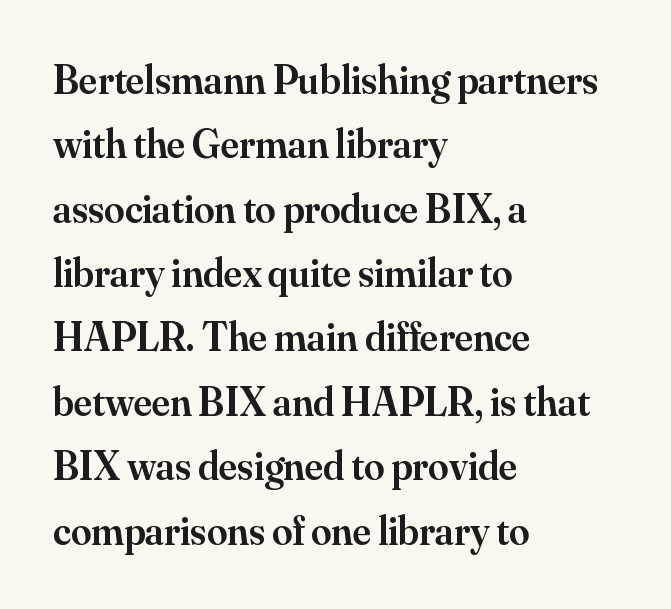
Q: Is the text bold? A: Semi-bold.
Q: Is the text italic (slanted)? A: No, it is upright.
Q: Is the typeface a serif or a sans-serif typeface? A: Serif.
Q: Is the text underlined? A: No.
Q: How is the paragraph aligned? A: Left-aligned.
Q: Is the spacing between letters normal or unusually wide? A: Normal.
Q: Is the spacing between lines tight, normal or loose? A: Normal.
Q: Width (condensed, normal, or wide)? A: Normal.
Q: Stroke contrast? A: Medium.
Q: x-height? A: Small.
Q: Monospaced? A: No.
